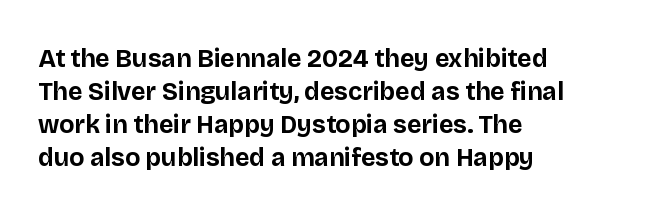
The image shows 25 px bold type, upright; set left-aligned, normal line spacing (1.32x), normal letter spacing, not underlined.
